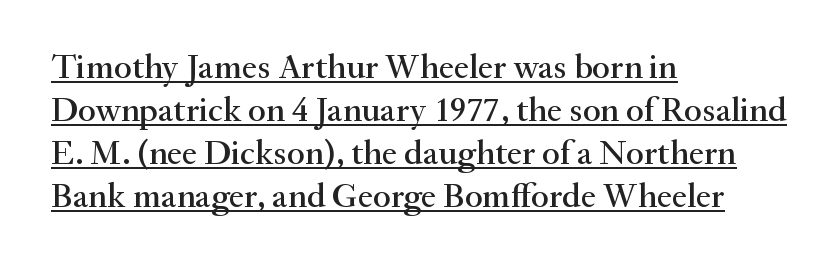
The paragraph has a hard left edge and a soft right edge. Serif or sans? Serif — the stroke terminals have little feet. The rendered words wear a rule along their underside. The face used here is rendered with its standard letterfit. This is the regular roman posture of the typeface.
